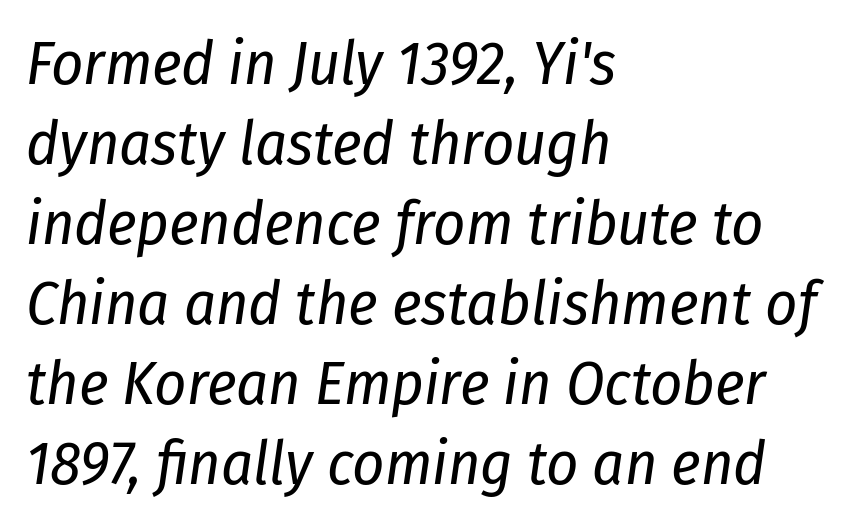
{"italic": "yes", "lean": "right", "slant_degrees": 8, "bold": "no", "weight": "regular", "width": "condensed", "stroke_contrast": "low", "x_height": "medium", "monospaced": "no", "underline": "no", "align": "left", "line_spacing": "normal", "line_spacing_ratio": 1.29, "letter_spacing": "normal", "letter_spacing_em": 0.0, "glyph_px": 62}
